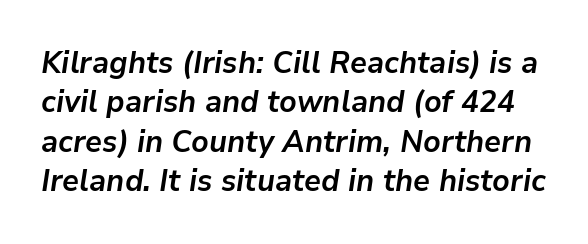
Q: Is the text bold? A: Yes.
Q: Is the text italic (slanted)? A: Yes, it leans right by about 9 degrees.
Q: Is the text underlined? A: No.
Q: Is the spacing between letters normal or unusually wide? A: Normal.
Q: Is the spacing between lines tight, normal or loose? A: Normal.
Q: Width (condensed, normal, or wide)? A: Normal.
Q: Stroke contrast? A: Low.
Q: x-height? A: Medium.
Q: Monospaced? A: No.
